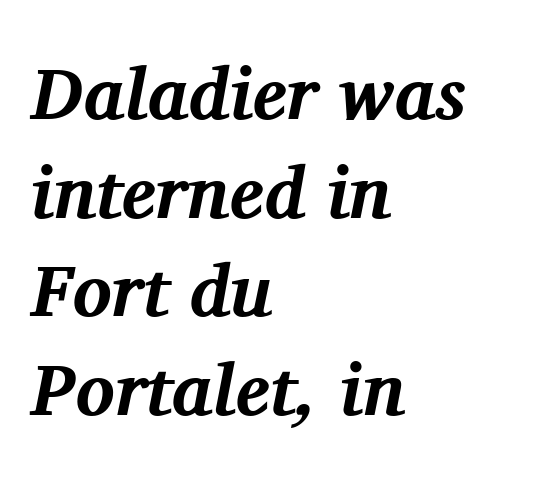
{"serif": "yes", "italic": "yes", "lean": "right", "slant_degrees": 11, "bold": "yes", "weight": "bold", "width": "normal", "stroke_contrast": "medium", "x_height": "medium", "monospaced": "no", "underline": "no", "align": "left", "line_spacing": "normal", "line_spacing_ratio": 1.35, "letter_spacing": "normal", "letter_spacing_em": 0.0, "glyph_px": 73}
